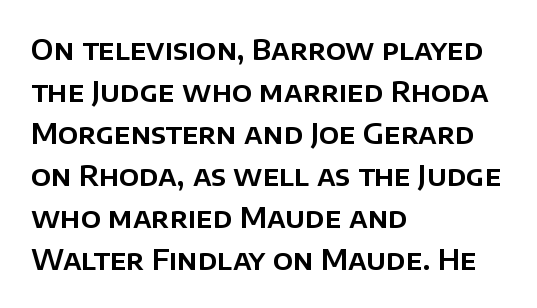
{"serif": "no", "italic": "no", "width": "normal", "stroke_contrast": "low", "x_height": "large", "monospaced": "no", "underline": "no", "align": "left", "line_spacing": "normal", "line_spacing_ratio": 1.5, "letter_spacing": "normal", "letter_spacing_em": 0.0, "glyph_px": 28}
